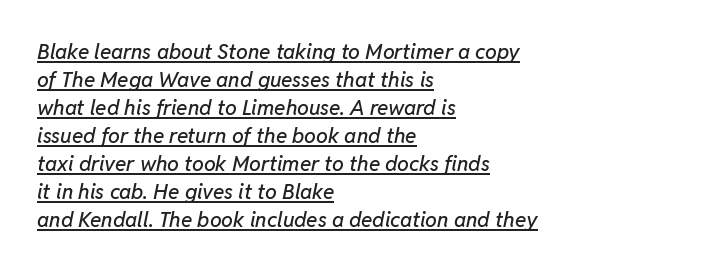
Q: Is the text italic (slanted)? A: Yes, it leans right by about 11 degrees.
Q: Is the text underlined? A: Yes.
Q: How is the paragraph aligned? A: Left-aligned.
Q: Is the spacing between letters normal or unusually wide? A: Normal.
Q: Is the spacing between lines tight, normal or loose? A: Normal.
